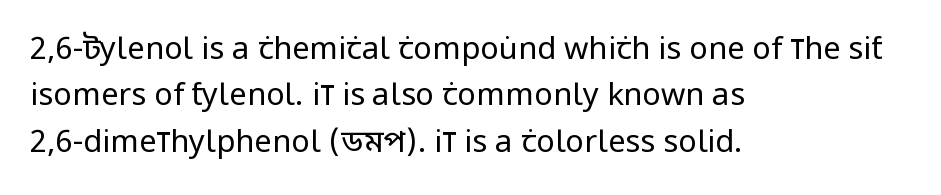
{"serif": "no", "italic": "no", "bold": "no", "weight": "regular", "width": "condensed", "stroke_contrast": "low", "x_height": "large", "monospaced": "no", "underline": "no", "align": "left", "line_spacing": "normal", "line_spacing_ratio": 1.5, "letter_spacing": "normal", "letter_spacing_em": 0.0, "glyph_px": 31}
